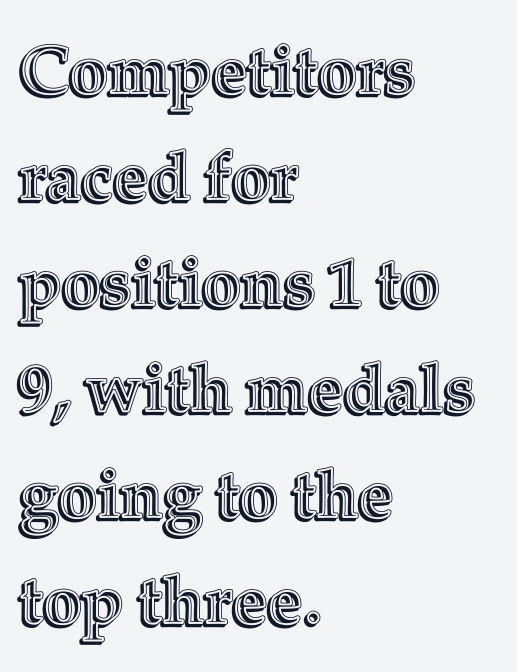
The image shows 68 px text type, upright; set left-aligned, normal line spacing (1.56x), normal letter spacing, not underlined; a medium x-height.
